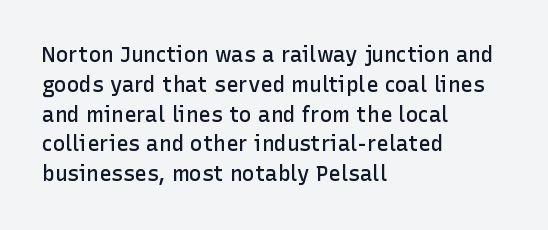
Q: Is the text bold? A: Semi-bold.
Q: Is the text italic (slanted)? A: No, it is upright.
Q: Is the text underlined? A: No.
Q: How is the paragraph aligned? A: Left-aligned.
Q: Is the spacing between letters normal or unusually wide? A: Normal.
Q: Is the spacing between lines tight, normal or loose? A: Normal.
